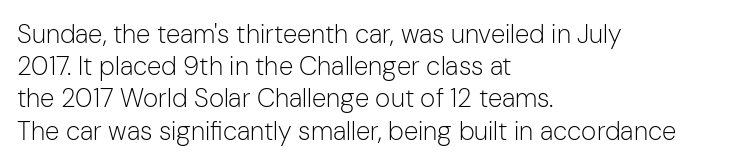
The image shows 26 px text type, upright; set left-aligned, line spacing 1.24x, normal letter spacing, not underlined.
